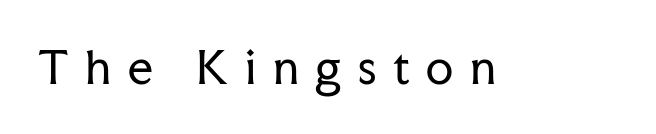
{"serif": "yes", "italic": "no", "bold": "no", "weight": "regular", "width": "normal", "stroke_contrast": "low", "x_height": "medium", "monospaced": "no", "underline": "no", "letter_spacing": "wide", "letter_spacing_em": 0.38, "glyph_px": 44}
